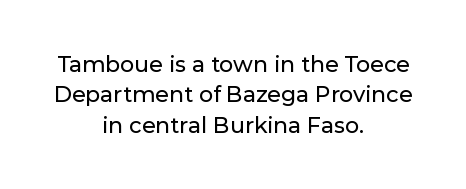
The image shows 22 px text type, upright; set centered, normal line spacing (1.38x), normal letter spacing, not underlined.
